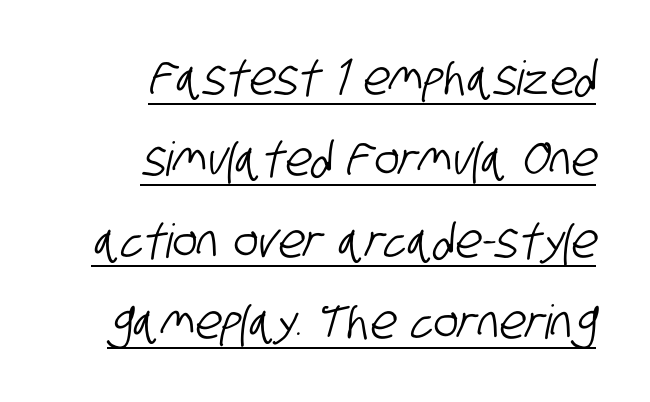
Q: Is the typeface a serif or a sans-serif typeface? A: Sans-serif.
Q: Is the text underlined? A: Yes.
Q: How is the paragraph aligned? A: Right-aligned.
Q: Is the spacing between letters normal or unusually wide? A: Normal.
Q: Width (condensed, normal, or wide)? A: Condensed.
Q: Stroke contrast? A: Low.
Q: x-height? A: Large.
Q: Monospaced? A: No.
